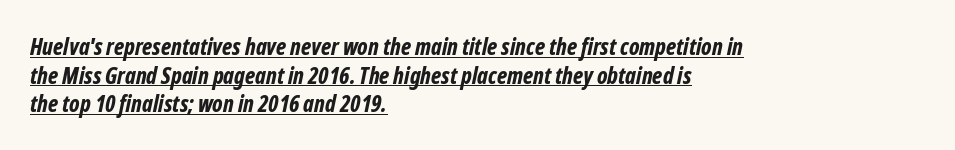
{"italic": "yes", "lean": "right", "slant_degrees": 12, "bold": "yes", "underline": "yes", "align": "left", "line_spacing_ratio": 1.24, "letter_spacing": "normal", "letter_spacing_em": 0.0, "glyph_px": 23}
